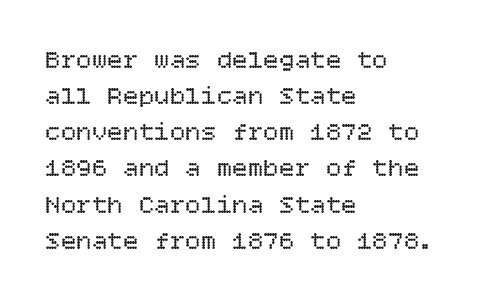
The image shows 26 px text type, upright; set left-aligned, normal line spacing (1.39x), normal letter spacing, not underlined.
